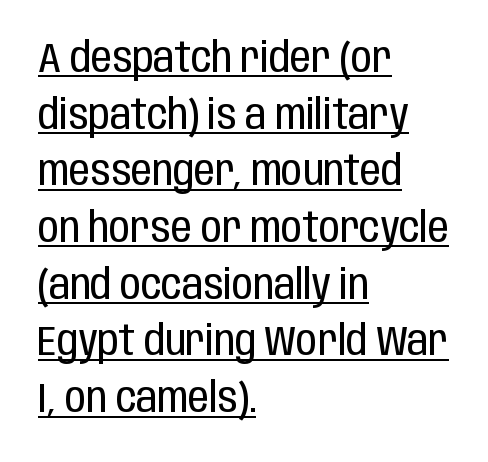
Stems and bowls with no extra thickness — not bold. No extra tracking has been applied to these lines. Quick note: underline on. Regarding serifs, this sample does without them. The compositor pushed each line to the left boundary. Regular leading.
